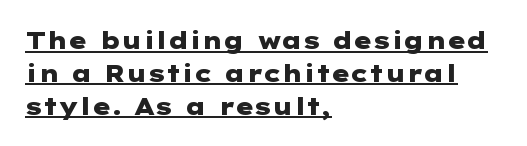
{"italic": "no", "bold": "yes", "underline": "yes", "align": "left", "line_spacing": "normal", "line_spacing_ratio": 1.37, "letter_spacing": "normal", "letter_spacing_em": 0.0, "glyph_px": 24}
